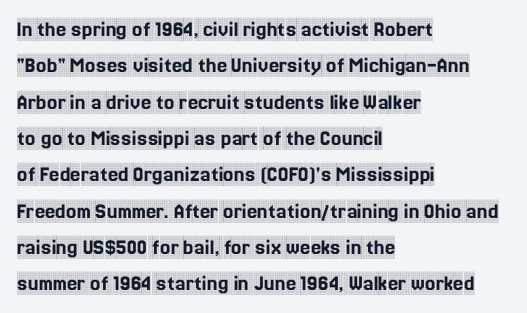
Style check: upright. Honestly, the letter spacing is just normal — you wouldn't notice it. Short and long lines alike share a common starting point at left. Any mark beneath the type? The region is blank. Interline gaps are of average width in this sample.
